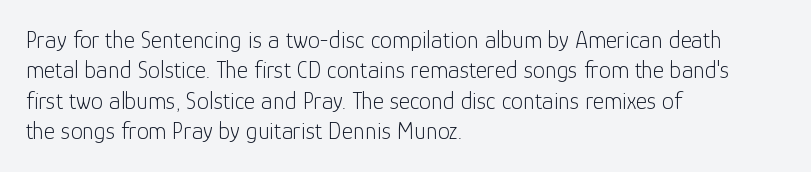
{"italic": "no", "bold": "no", "underline": "no", "align": "left", "line_spacing": "normal", "line_spacing_ratio": 1.27, "letter_spacing": "normal", "letter_spacing_em": 0.0, "glyph_px": 24}
